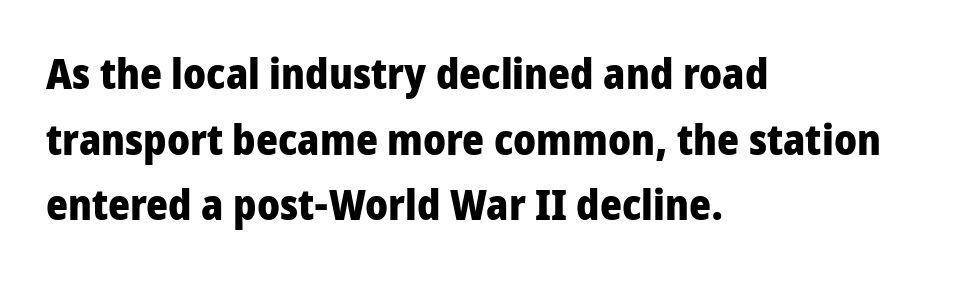
The letterforms sit shoulder to shoulder at normal distance. Quick note: interline space is typical. Anything drawn beneath the words? Only blank space. This is sans-serif lettering, the kind often seen on screens and signage. The passage shown is emphatically bold. Teacher's note: observe the even left margin — that is flush-left alignment.
